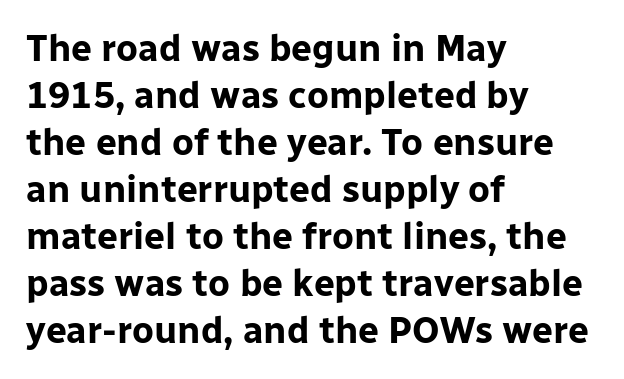
Looks like regular typesetting: each glyph gets only the width it needs. The type family on display is of the sans-serif kind. Quick note: not italic, upright. A normal amount of white space separates one row of letters from the next. The sample has been set heavy, in full bold.
